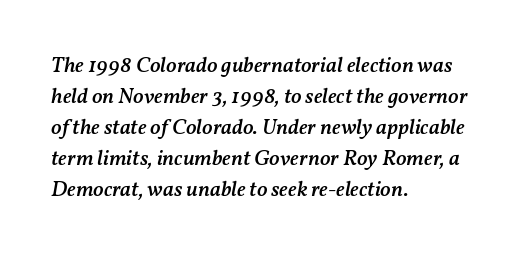
{"italic": "yes", "lean": "right", "slant_degrees": 11, "bold": "semi", "underline": "no", "align": "left", "line_spacing": "normal", "line_spacing_ratio": 1.41, "letter_spacing": "normal", "letter_spacing_em": 0.0, "glyph_px": 22}
